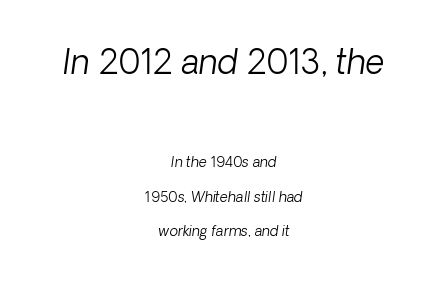
{"serif": "no", "bold": "no", "weight": "light", "width": "normal", "stroke_contrast": "low", "x_height": "medium", "monospaced": "no", "underline": "no", "align": "center", "line_spacing": "loose", "line_spacing_ratio": 2.45, "letter_spacing": "normal", "letter_spacing_em": 0.0, "larger_block": "first", "size_ratio": 2.36, "glyph_px": 33}
